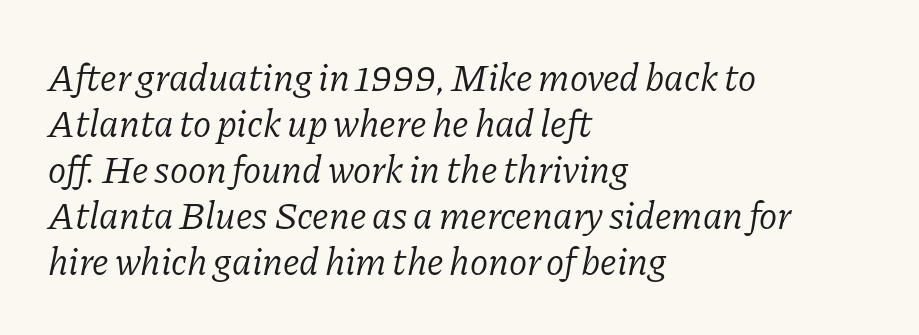
Q: Is the text bold? A: No.
Q: Is the text italic (slanted)? A: Yes, it leans right by about 11 degrees.
Q: Is the typeface a serif or a sans-serif typeface? A: Serif.
Q: Is the text underlined? A: No.
Q: How is the paragraph aligned? A: Left-aligned.
Q: Is the spacing between letters normal or unusually wide? A: Normal.
Q: Width (condensed, normal, or wide)? A: Normal.
Q: Stroke contrast? A: Low.
Q: x-height? A: Medium.
Q: Monospaced? A: No.
